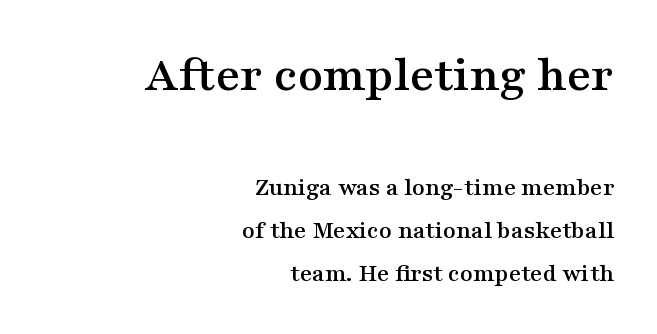
Q: Is the text italic (slanted)? A: No, it is upright.
Q: Is the typeface a serif or a sans-serif typeface? A: Serif.
Q: Is the text underlined? A: No.
Q: How is the paragraph aligned? A: Right-aligned.
Q: Is the spacing between letters normal or unusually wide? A: Normal.
Q: Is the spacing between lines tight, normal or loose? A: Normal.
Q: Which block of text is set in a larger size, the first (top) or the second (bottom)? A: The first (top) one.
Q: Width (condensed, normal, or wide)? A: Wide.
Q: Stroke contrast? A: Medium.
Q: x-height? A: Medium.
Q: Monospaced? A: No.
